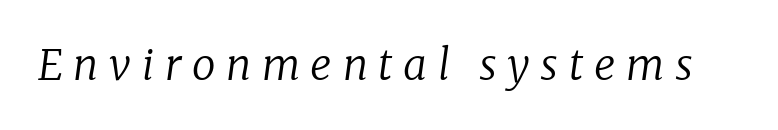
{"serif": "yes", "italic": "yes", "lean": "right", "slant_degrees": 8, "bold": "no", "weight": "regular", "width": "normal", "stroke_contrast": "low", "x_height": "medium", "monospaced": "no", "underline": "no", "letter_spacing": "wide", "letter_spacing_em": 0.25, "glyph_px": 42}
